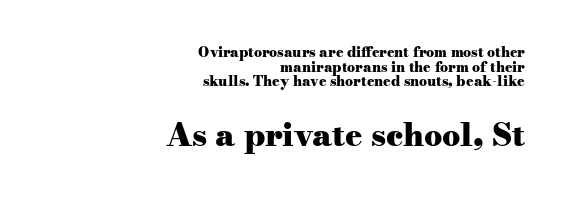
The image shows 32 px heavy, wide serif type, upright; set right-aligned, tight line spacing (1.04x), normal letter spacing, not underlined; the second (bottom) block is 2.29x larger; medium stroke contrast and a small x-height.
